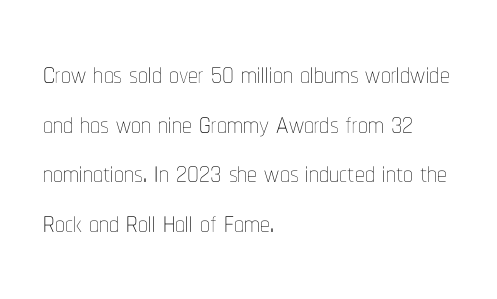
{"italic": "no", "bold": "no", "weight": "thin", "width": "condensed", "stroke_contrast": "low", "x_height": "medium", "monospaced": "no", "underline": "no", "align": "left", "line_spacing": "normal", "line_spacing_ratio": 1.27, "letter_spacing": "normal", "letter_spacing_em": 0.0, "glyph_px": 39}
